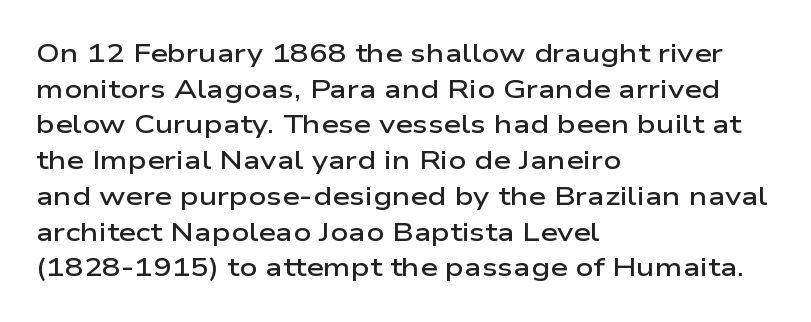
The image shows 25 px text type, upright; set left-aligned, normal line spacing (1.43x), normal letter spacing, not underlined.
